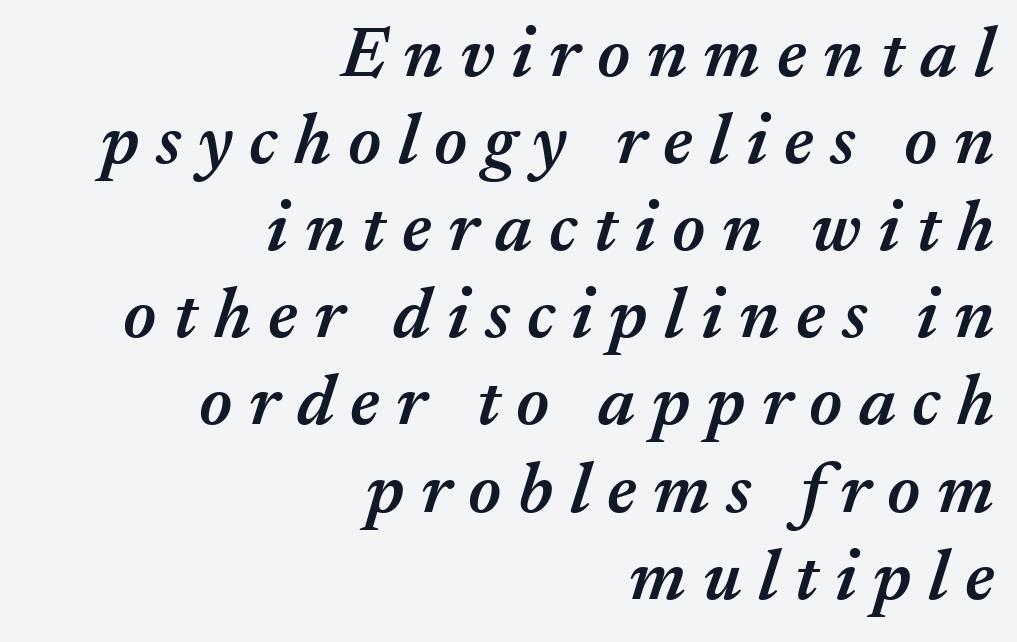
Q: Is the text bold? A: Semi-bold.
Q: Is the text italic (slanted)? A: Yes, it leans right by about 17 degrees.
Q: Is the text underlined? A: No.
Q: How is the paragraph aligned? A: Right-aligned.
Q: Is the spacing between letters normal or unusually wide? A: Unusually wide.
Q: Width (condensed, normal, or wide)? A: Normal.
Q: Stroke contrast? A: Medium.
Q: x-height? A: Medium.
Q: Monospaced? A: No.
